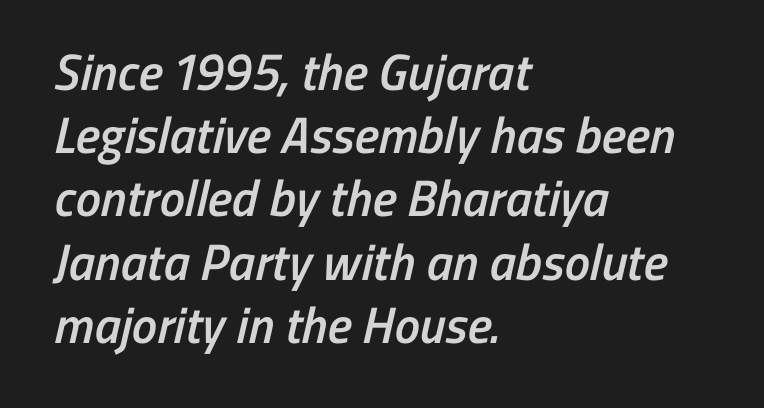
The type is set solid horizontally, with unmodified tracking. A clean baseline with only descenders dipping below it. The rendering uses natural spacing where letterforms have individual widths. The strokes are fattened partway — semibold, not bold. In CSS terms this would be text-align: left. This is sans-serif lettering, the kind often seen on screens and signage.
